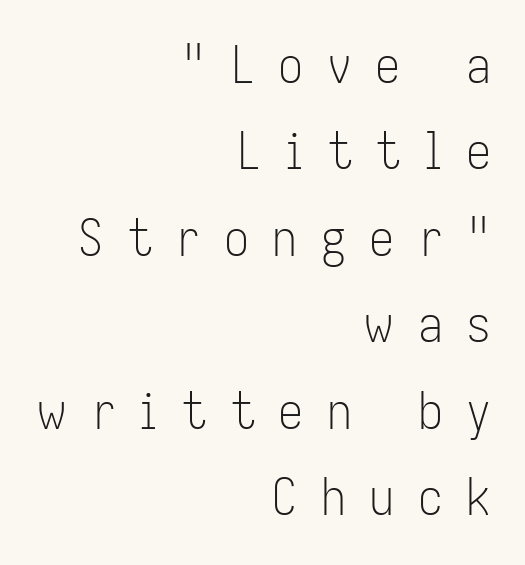
The image shows 50 px light, condensed sans-serif type, upright; set right-aligned, line spacing 1.73x, unusually wide letter spacing (+0.47 em), not underlined; low stroke contrast and a medium x-height.
